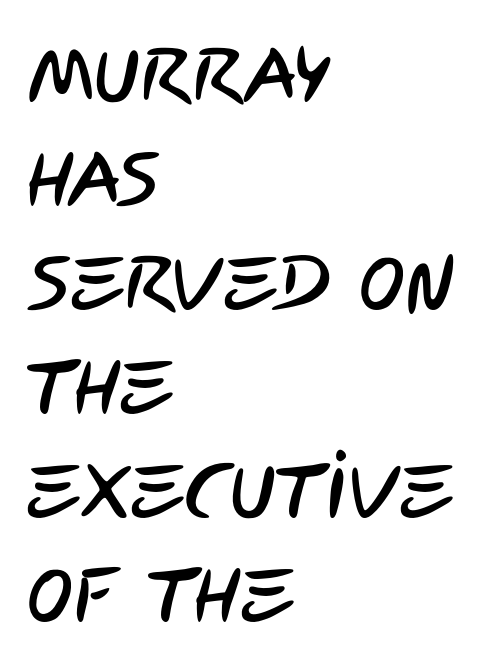
Serif or sans? Sans — the stroke terminals are bare. The compositor pushed each line to the left boundary. Leading matches the norm, producing a regular column. Each letter keeps its own natural width here, so spacing adapts to shape. Unmarked baselines from the first word to the last.
